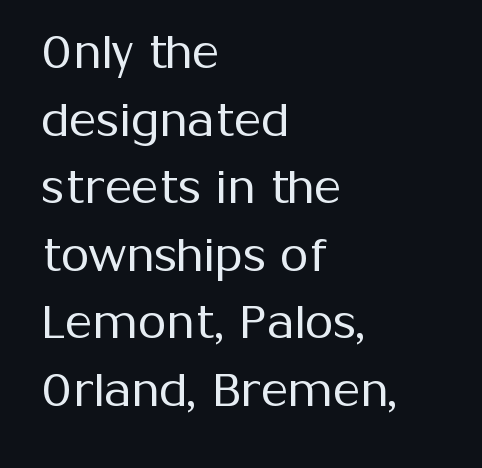
The image shows 46 px regular-weight sans-serif type, upright; set left-aligned, normal line spacing (1.47x), normal letter spacing, not underlined; medium stroke contrast and a medium x-height.
